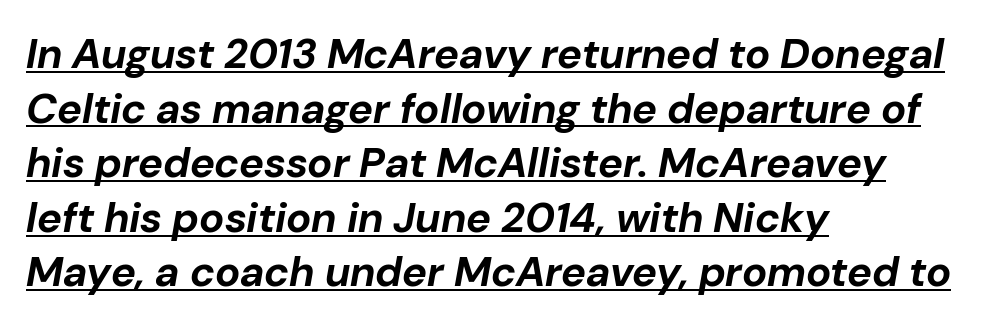
{"italic": "yes", "lean": "right", "slant_degrees": 10, "bold": "yes", "weight": "bold", "width": "normal", "stroke_contrast": "low", "x_height": "medium", "monospaced": "no", "underline": "yes", "align": "left", "line_spacing": "normal", "line_spacing_ratio": 1.3, "letter_spacing": "normal", "letter_spacing_em": 0.0, "glyph_px": 42}
